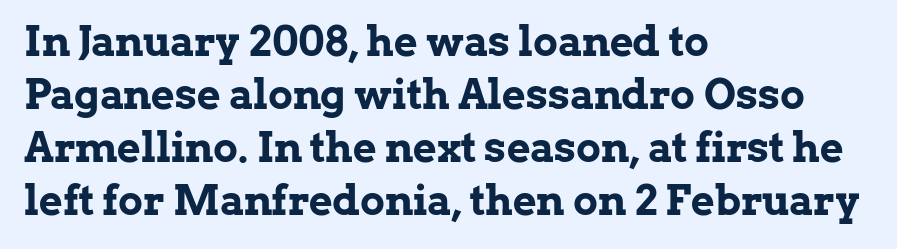
{"serif": "yes", "italic": "no", "bold": "yes", "weight": "bold", "width": "normal", "stroke_contrast": "low", "x_height": "medium", "monospaced": "no", "underline": "no", "align": "left", "line_spacing": "normal", "line_spacing_ratio": 1.29, "letter_spacing": "normal", "letter_spacing_em": 0.0, "glyph_px": 41}
